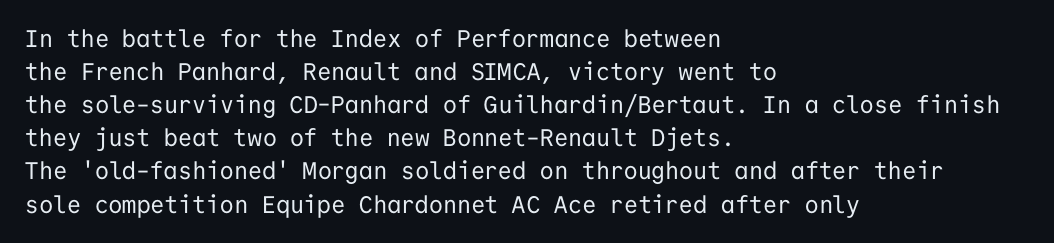
The image shows 24 px text type, upright; set left-aligned, normal line spacing (1.38x), normal letter spacing, not underlined.
